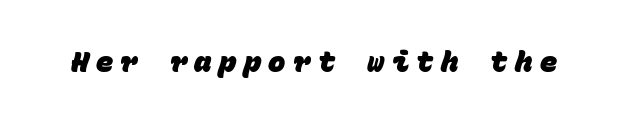
{"serif": "no", "bold": "yes", "weight": "heavy", "width": "normal", "stroke_contrast": "low", "x_height": "large", "monospaced": "yes", "underline": "no", "letter_spacing": "wide", "letter_spacing_em": 0.25, "glyph_px": 29}
